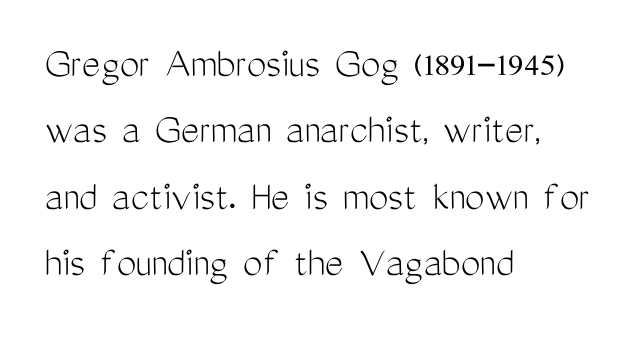
{"serif": "no", "italic": "no", "bold": "no", "weight": "light", "width": "condensed", "stroke_contrast": "medium", "x_height": "medium", "monospaced": "no", "underline": "no", "align": "left", "line_spacing": "normal", "line_spacing_ratio": 1.51, "letter_spacing": "normal", "letter_spacing_em": 0.0, "glyph_px": 44}
